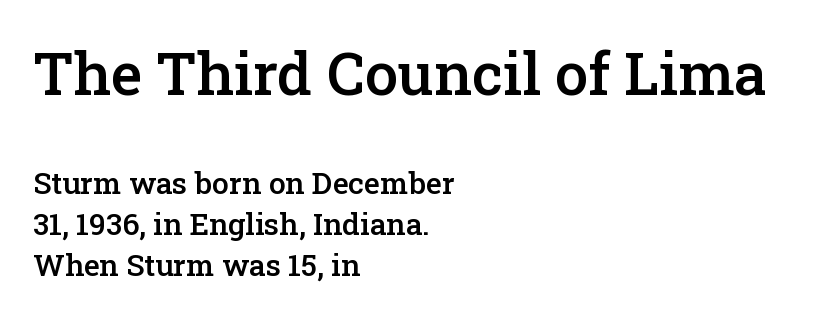
The image shows 59 px semibold serif type, upright; set left-aligned, normal line spacing (1.38x), normal letter spacing, not underlined; the first (top) block is 1.97x larger; low stroke contrast and a medium x-height.
